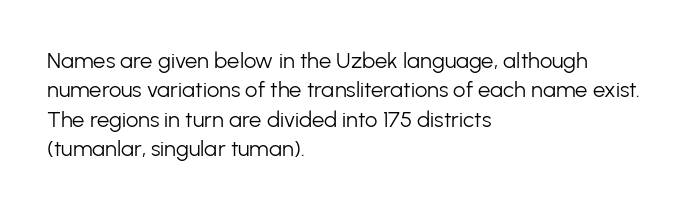
{"italic": "no", "bold": "no", "underline": "no", "align": "left", "line_spacing": "normal", "line_spacing_ratio": 1.34, "letter_spacing": "normal", "letter_spacing_em": 0.0, "glyph_px": 22}
